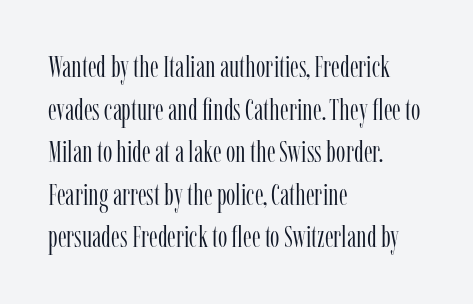
The image shows 30 px light, condensed serif type, upright; set left-aligned, normal line spacing (1.42x), normal letter spacing, not underlined; low stroke contrast and a medium x-height.
